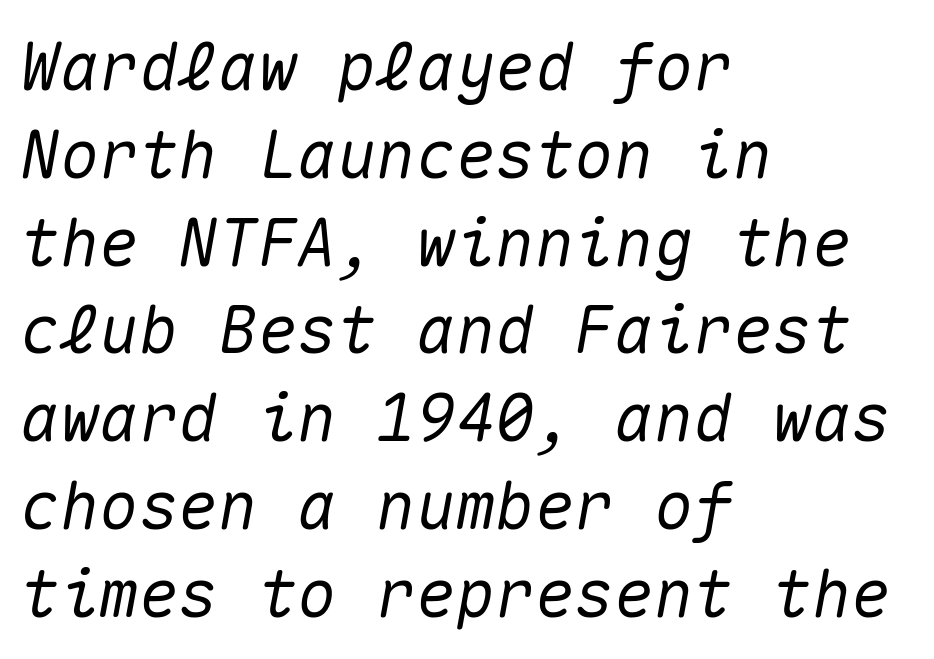
Q: Is the text italic (slanted)? A: Yes, it leans right by about 10 degrees.
Q: Is the text underlined? A: No.
Q: How is the paragraph aligned? A: Left-aligned.
Q: Is the spacing between letters normal or unusually wide? A: Normal.
Q: Is the spacing between lines tight, normal or loose? A: Normal.
Q: Width (condensed, normal, or wide)? A: Normal.
Q: Stroke contrast? A: Medium.
Q: x-height? A: Medium.
Q: Monospaced? A: Yes.
